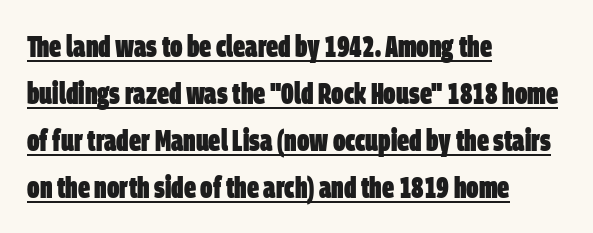
{"serif": "no", "bold": "yes", "weight": "heavy", "width": "condensed", "stroke_contrast": "low", "x_height": "large", "monospaced": "no", "underline": "yes", "align": "left", "line_spacing": "normal", "line_spacing_ratio": 1.57, "letter_spacing": "normal", "letter_spacing_em": 0.0, "glyph_px": 30}
